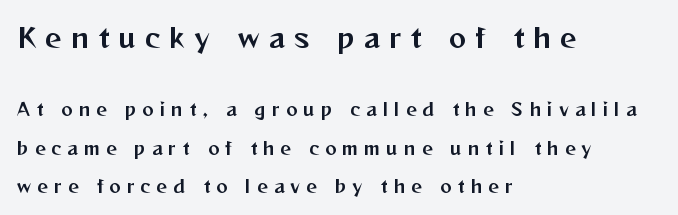
{"italic": "no", "underline": "no", "align": "left", "line_spacing": "loose", "line_spacing_ratio": 2.25, "letter_spacing": "wide", "letter_spacing_em": 0.36, "larger_block": "first", "size_ratio": 1.53, "glyph_px": 26}
